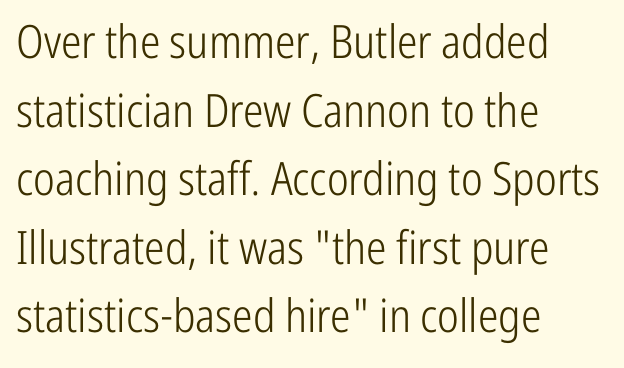
The image shows 46 px light, condensed sans-serif type, upright; set left-aligned, normal line spacing (1.49x), normal letter spacing, not underlined; low stroke contrast and a medium x-height.
